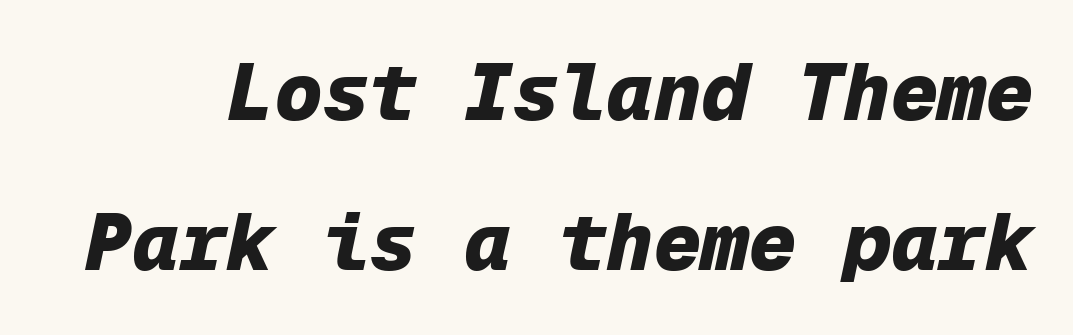
{"italic": "yes", "lean": "right", "slant_degrees": 12, "bold": "yes", "weight": "heavy", "width": "normal", "stroke_contrast": "low", "x_height": "medium", "monospaced": "yes", "underline": "no", "line_spacing": "loose", "line_spacing_ratio": 1.9, "letter_spacing": "normal", "letter_spacing_em": 0.0, "glyph_px": 79}
